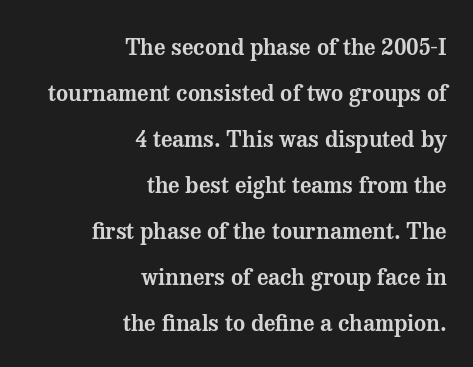
Which margin do the lines hug? The right one — the left edge is uneven. Nothing unusual about the tracking: characters are spaced as the font intends. Leading is clearly above the norm, producing a sparse column. Rule under the text: the space is simply empty. This is the regular roman posture of the typeface.
